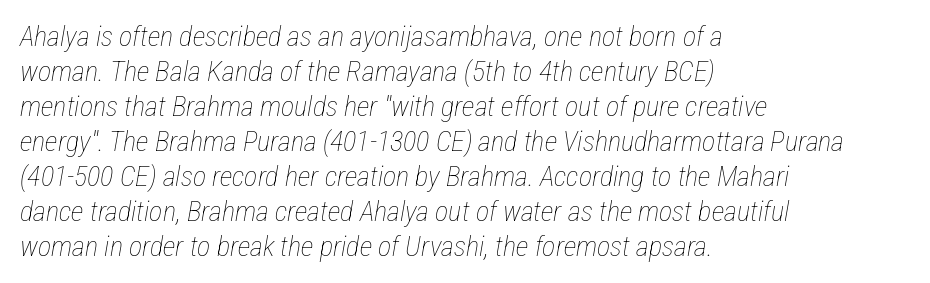
Short and long lines alike share a common starting point at left. Counters stay open thanks to moderate or lighter strokes. Students, observe: this is what conventionally led text looks like. Underline: absent. Standard letterfit; no display-style spreading of the glyphs.
